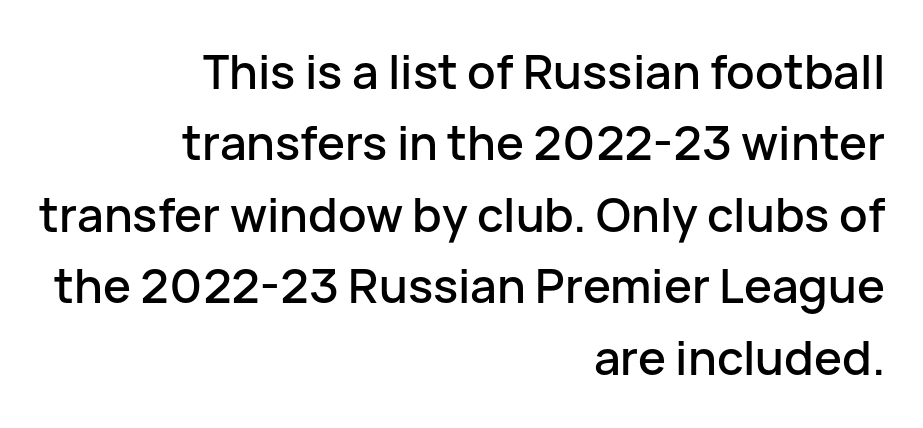
Q: Is the text italic (slanted)? A: No, it is upright.
Q: Is the typeface a serif or a sans-serif typeface? A: Sans-serif.
Q: Is the text underlined? A: No.
Q: How is the paragraph aligned? A: Right-aligned.
Q: Is the spacing between letters normal or unusually wide? A: Normal.
Q: Is the spacing between lines tight, normal or loose? A: Normal.
Q: Width (condensed, normal, or wide)? A: Normal.
Q: Stroke contrast? A: Low.
Q: x-height? A: Medium.
Q: Monospaced? A: No.
